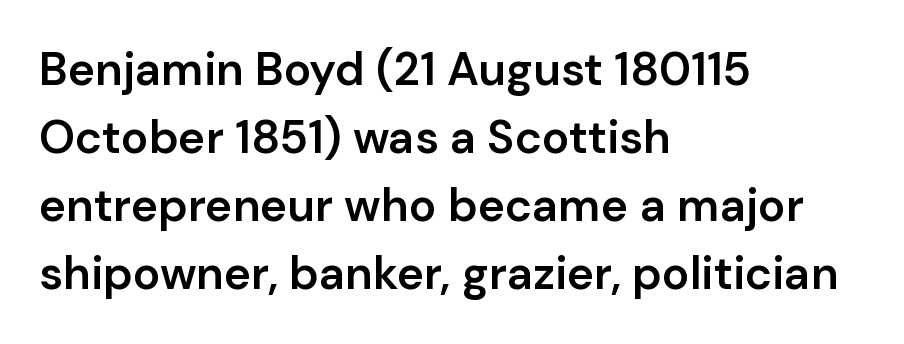
The image shows 46 px semibold sans-serif type, upright; set left-aligned, normal line spacing (1.48x), normal letter spacing, not underlined; low stroke contrast and a medium x-height.
